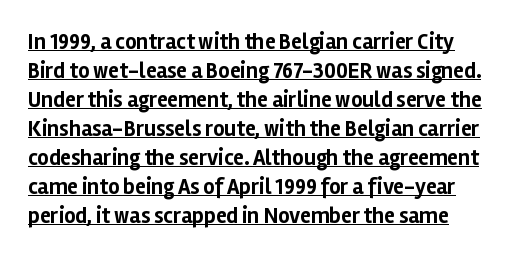
The image shows 22 px bold type, upright; set normal line spacing (1.32x), normal letter spacing, underlined.
